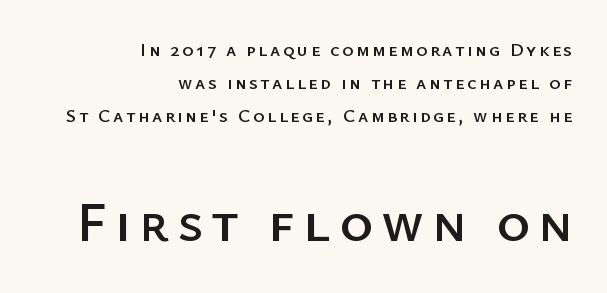
Q: Is the text italic (slanted)? A: No, it is upright.
Q: Is the typeface a serif or a sans-serif typeface? A: Sans-serif.
Q: Is the text underlined? A: No.
Q: How is the paragraph aligned? A: Right-aligned.
Q: Which block of text is set in a larger size, the first (top) or the second (bottom)? A: The second (bottom) one.
Q: Width (condensed, normal, or wide)? A: Normal.
Q: Stroke contrast? A: Low.
Q: x-height? A: Medium.
Q: Monospaced? A: No.
